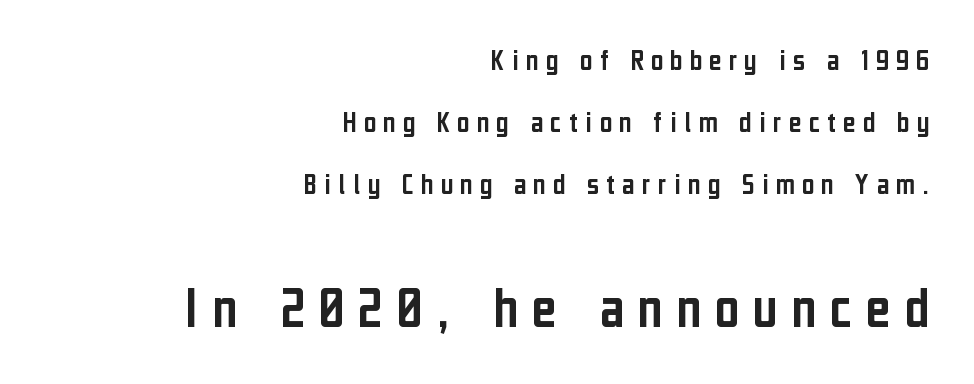
The image shows 59 px condensed sans-serif type, upright; set right-aligned, loose line spacing (2.07x), unusually wide letter spacing (+0.24 em), not underlined; the second (bottom) block is 1.97x larger; low stroke contrast and a medium x-height.
